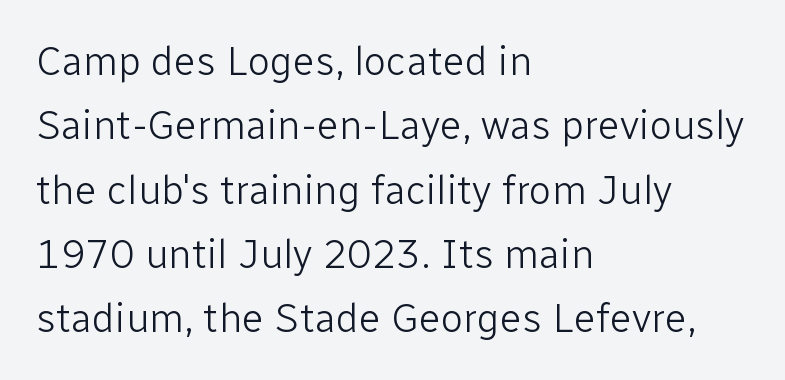
Q: Is the text bold? A: No.
Q: Is the text italic (slanted)? A: No, it is upright.
Q: Is the typeface a serif or a sans-serif typeface? A: Sans-serif.
Q: Is the text underlined? A: No.
Q: How is the paragraph aligned? A: Left-aligned.
Q: Is the spacing between letters normal or unusually wide? A: Normal.
Q: Is the spacing between lines tight, normal or loose? A: Normal.
Q: Width (condensed, normal, or wide)? A: Normal.
Q: Stroke contrast? A: Low.
Q: x-height? A: Medium.
Q: Monospaced? A: No.
